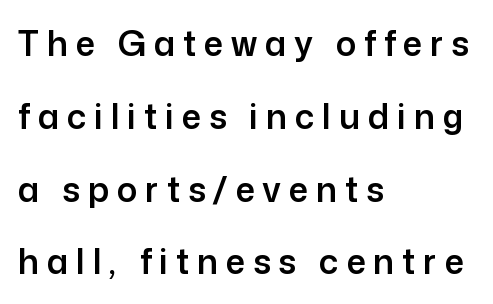
Q: Is the text italic (slanted)? A: No, it is upright.
Q: Is the typeface a serif or a sans-serif typeface? A: Sans-serif.
Q: Is the text underlined? A: No.
Q: How is the paragraph aligned? A: Left-aligned.
Q: Is the spacing between letters normal or unusually wide? A: Unusually wide.
Q: Is the spacing between lines tight, normal or loose? A: Loose.
Q: Width (condensed, normal, or wide)? A: Normal.
Q: Stroke contrast? A: Low.
Q: x-height? A: Medium.
Q: Monospaced? A: No.
